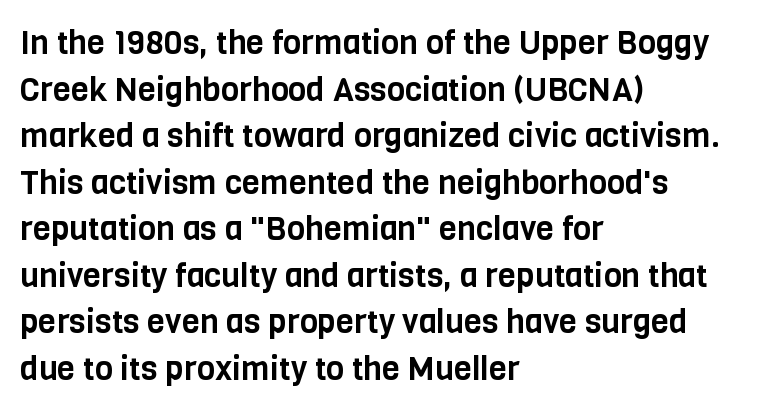
This is roman type, the default non-slanted kind. Type without underlining. The leading is moderate, giving the passage an even texture. Compared with a centered layout, this one pins lines to the left instead.
